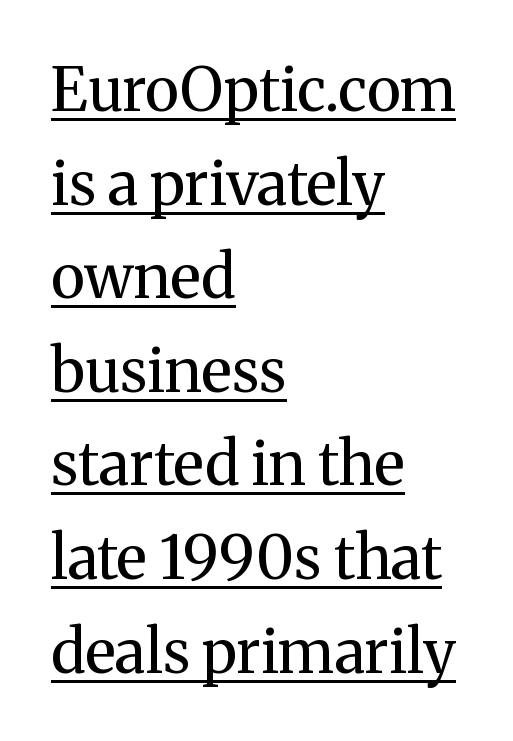
{"serif": "yes", "italic": "no", "bold": "no", "weight": "regular", "width": "normal", "stroke_contrast": "medium", "x_height": "medium", "monospaced": "no", "underline": "yes", "align": "left", "line_spacing": "normal", "line_spacing_ratio": 1.56, "letter_spacing": "normal", "letter_spacing_em": 0.0, "glyph_px": 60}
